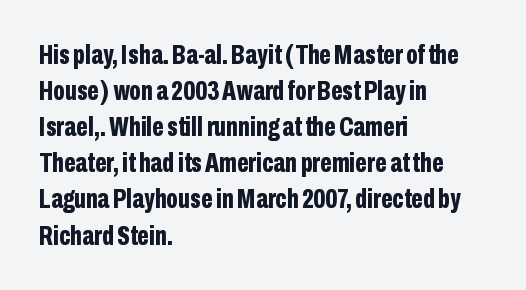
The image shows 28 px bold, condensed sans-serif type, upright; set left-aligned, normal line spacing (1.29x), normal letter spacing, not underlined; low stroke contrast and a medium x-height.
